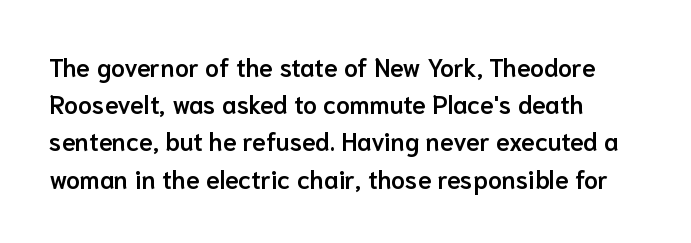
The image shows 25 px text type, upright; set normal line spacing (1.49x), normal letter spacing, not underlined.
